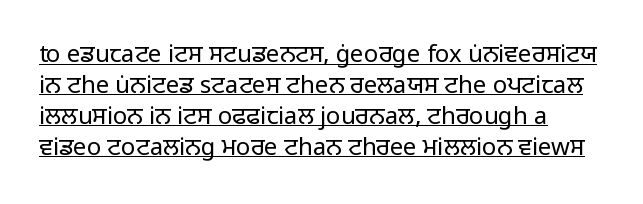
Here the glyphs are tracked normally, forming tight word shapes. Vertical spacing — default. Is the type heavy? It reads as light-to-regular instead. Check the space under the baseline: a stroke is drawn there. Does the lettering tilt? It doesn't — this is upright.
